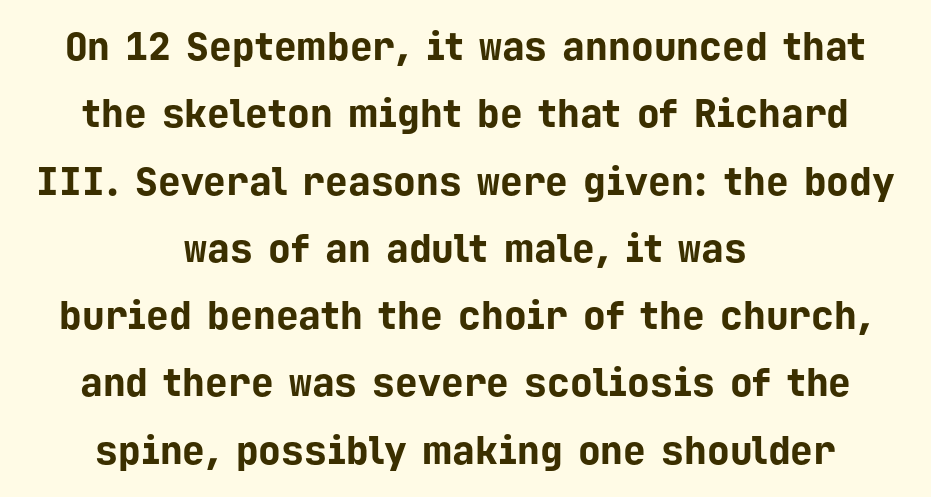
The image shows 38 px bold sans-serif type, upright, monospaced; set centered, line spacing 1.77x, normal letter spacing, not underlined; low stroke contrast and a medium x-height.
